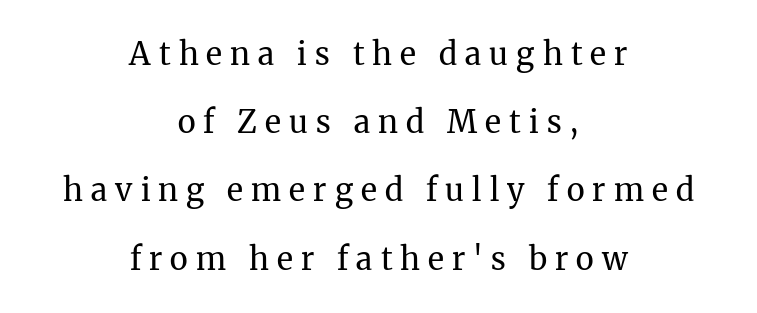
{"serif": "yes", "italic": "no", "bold": "no", "weight": "regular", "width": "normal", "stroke_contrast": "medium", "x_height": "medium", "monospaced": "no", "underline": "no", "align": "center", "line_spacing": "loose", "line_spacing_ratio": 2.2, "letter_spacing": "wide", "letter_spacing_em": 0.26, "glyph_px": 31}
